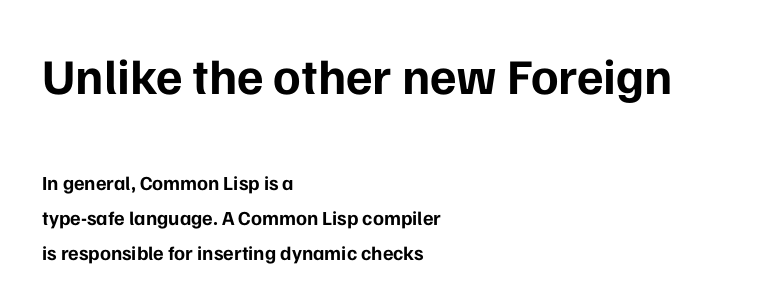
Q: Is the text bold? A: Yes.
Q: Is the text italic (slanted)? A: No, it is upright.
Q: Is the typeface a serif or a sans-serif typeface? A: Sans-serif.
Q: Is the text underlined? A: No.
Q: How is the paragraph aligned? A: Left-aligned.
Q: Is the spacing between letters normal or unusually wide? A: Normal.
Q: Which block of text is set in a larger size, the first (top) or the second (bottom)? A: The first (top) one.
Q: Width (condensed, normal, or wide)? A: Normal.
Q: Stroke contrast? A: Low.
Q: x-height? A: Medium.
Q: Monospaced? A: No.
